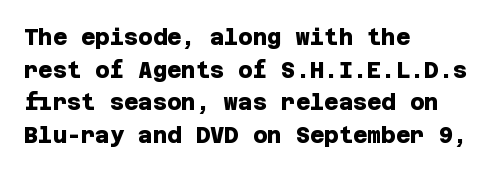
{"bold": "yes", "underline": "no", "align": "left", "line_spacing": "normal", "line_spacing_ratio": 1.48, "letter_spacing": "normal", "letter_spacing_em": 0.0, "glyph_px": 22}
